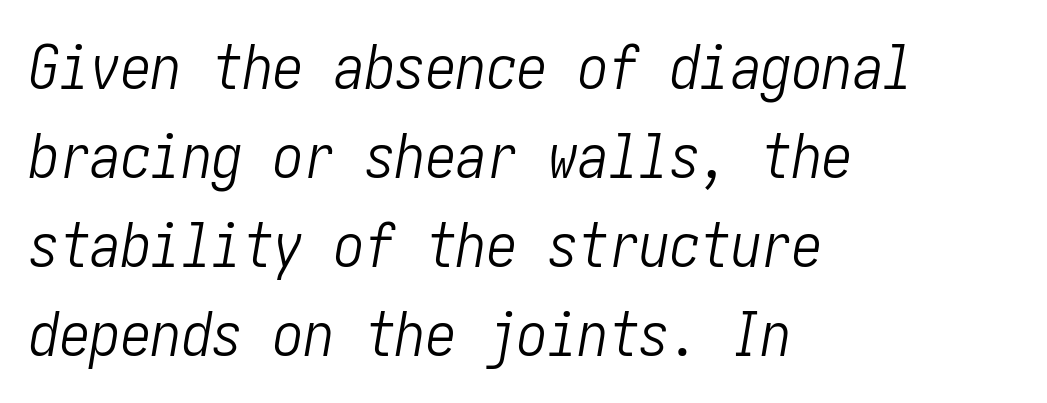
{"italic": "yes", "lean": "right", "slant_degrees": 10, "bold": "no", "weight": "light", "width": "condensed", "stroke_contrast": "low", "x_height": "medium", "underline": "no", "align": "left", "line_spacing": "normal", "line_spacing_ratio": 1.46, "letter_spacing": "normal", "letter_spacing_em": 0.0, "glyph_px": 61}
